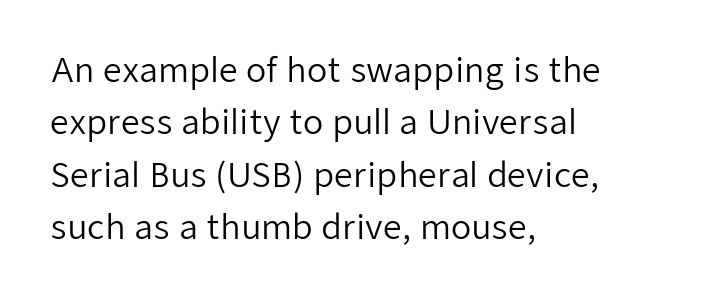
No extra ink here — the face is not bold. In terms of letterspacing, this is plain default setting. The words here are not underlined. A typesetter would call this leading conventional body-copy spacing.
